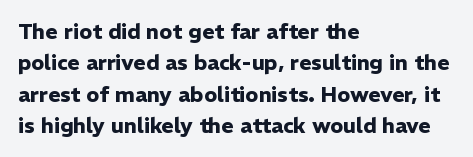
The passage shown is emphatically bold. The specimen reads as upright at a glance. Alignment: flush left. What stands out about the letter spacing? Nothing — it is the standard amount. The block of text has a typical density, with ordinary space between rows. The words here are not underlined.
